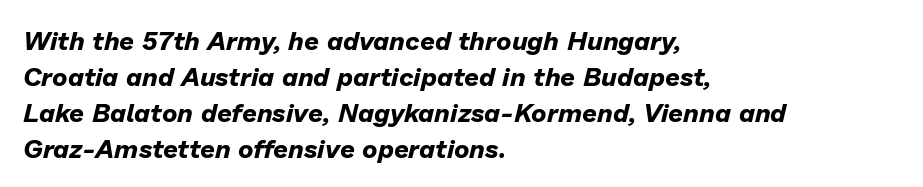
Q: Is the text bold? A: Yes.
Q: Is the text italic (slanted)? A: Yes, it leans right by about 13 degrees.
Q: Is the text underlined? A: No.
Q: How is the paragraph aligned? A: Left-aligned.
Q: Is the spacing between letters normal or unusually wide? A: Normal.
Q: Is the spacing between lines tight, normal or loose? A: Normal.
